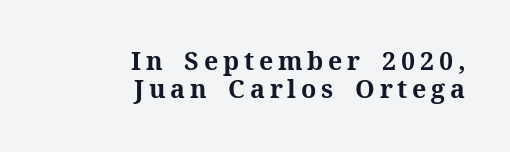
Q: Is the text bold? A: Yes.
Q: Is the text italic (slanted)? A: No, it is upright.
Q: Is the text underlined? A: No.
Q: How is the paragraph aligned? A: Right-aligned.
Q: Is the spacing between lines tight, normal or loose? A: Tight.
